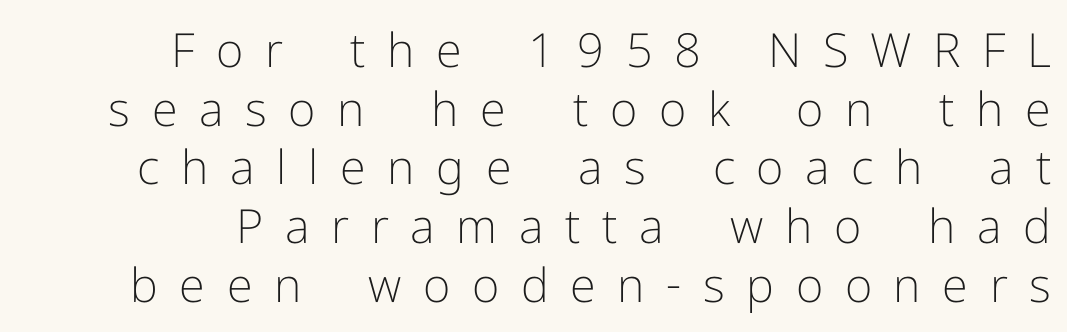
Stroke mass is kept to a normal reading level or below. Serif or sans? Sans — the stroke terminals are bare. Is the block centered? No — it sits flush against the right margin. The passage shown has open, widely tracked lettering throughout. These lines were composed using upright roman letters.
